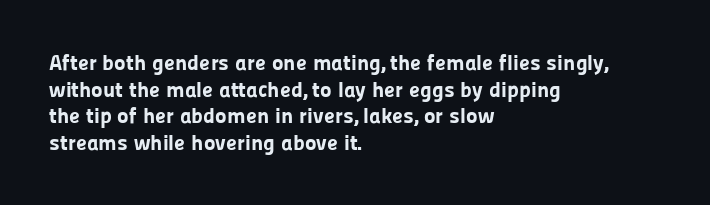
Which margin do the lines hug? The left one — the right edge is uneven. Weight check: bold — yes, fully. Tracking here is standard; glyphs follow each other at the usual distance. Unlike italic type, these characters show no tilt at all. Just letters on the line, the space beneath them empty.
